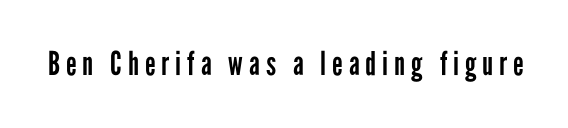
The letters advance in unequal steps, a hallmark of proportional type. The face used here is a sans, in the tradition of grotesques and geometrics. A roman cut, with each character standing at attention. Stroke thickness stays within the range of a standard reading face or lighter. Beneath every word, the page is bare.
